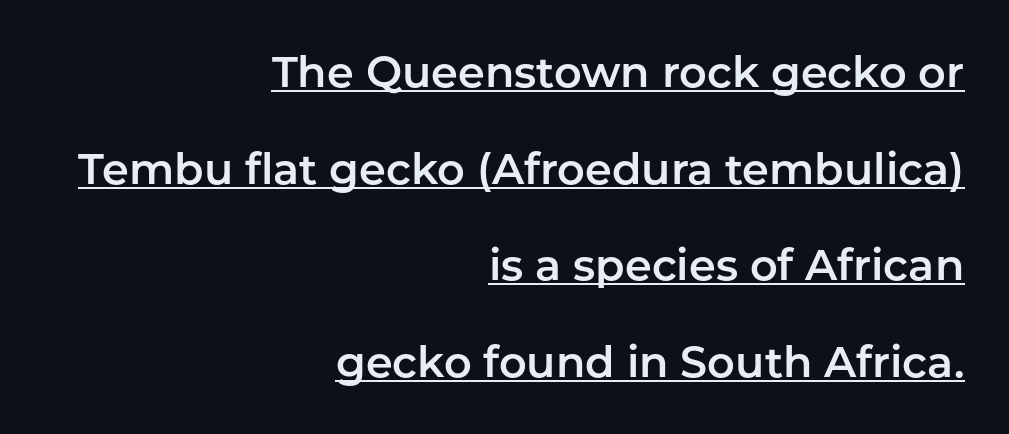
Rows of type keep a wide berth in the vertical direction. Rendered with straight, roman letterforms. The lettering is marked with a stroke running underneath it. This sample uses a sans-serif face. The lines are quadded right.
